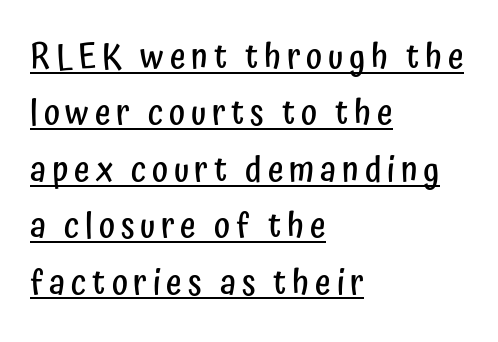
The image shows 34 px semibold, condensed sans-serif type, upright; set left-aligned, normal line spacing (1.66x), underlined; low stroke contrast and a medium x-height.
